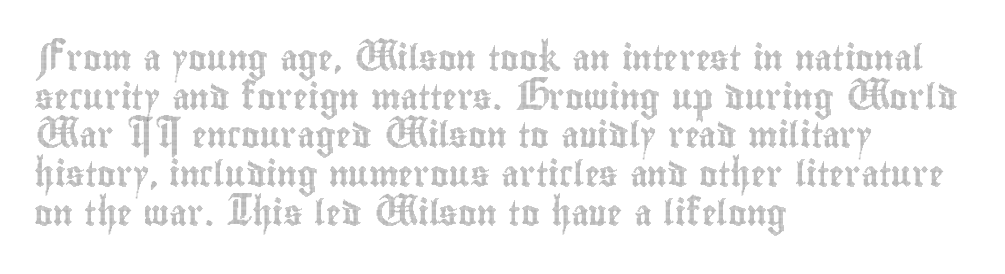
{"italic": "no", "underline": "no", "align": "left", "line_spacing": "normal", "line_spacing_ratio": 1.55, "letter_spacing": "normal", "letter_spacing_em": 0.0, "glyph_px": 25}
